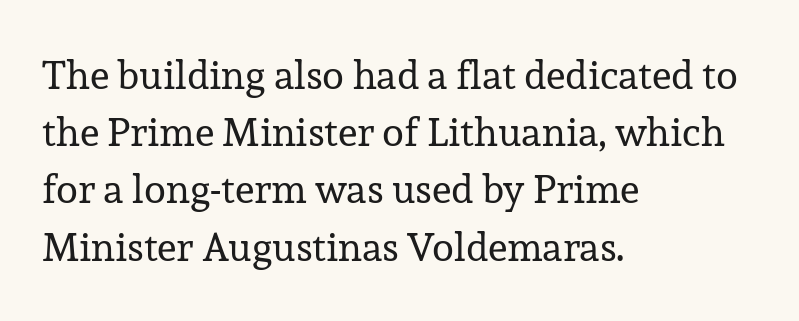
The compositor pushed each line to the left boundary. One glance says typical: line gaps are just what's usual. The weight would be labelled regular, book, light, or lighter still. These lines were composed using upright roman letters.
